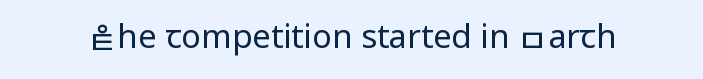
The image shows 33 px regular-weight, condensed sans-serif type, upright; set normal letter spacing, not underlined; low stroke contrast and a large x-height.
